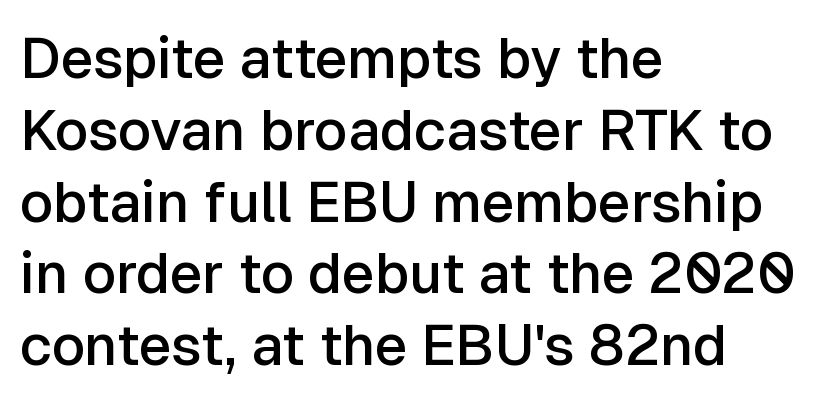
Q: Is the text bold? A: Semi-bold.
Q: Is the text italic (slanted)? A: No, it is upright.
Q: Is the typeface a serif or a sans-serif typeface? A: Sans-serif.
Q: Is the text underlined? A: No.
Q: How is the paragraph aligned? A: Left-aligned.
Q: Is the spacing between letters normal or unusually wide? A: Normal.
Q: Is the spacing between lines tight, normal or loose? A: Normal.
Q: Width (condensed, normal, or wide)? A: Normal.
Q: Stroke contrast? A: Low.
Q: x-height? A: Medium.
Q: Monospaced? A: No.
